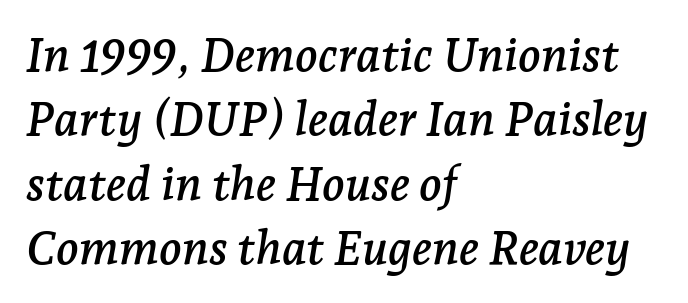
Q: Is the text italic (slanted)? A: Yes, it leans right by about 7 degrees.
Q: Is the typeface a serif or a sans-serif typeface? A: Serif.
Q: Is the text underlined? A: No.
Q: How is the paragraph aligned? A: Left-aligned.
Q: Is the spacing between letters normal or unusually wide? A: Normal.
Q: Is the spacing between lines tight, normal or loose? A: Normal.
Q: Width (condensed, normal, or wide)? A: Normal.
Q: Stroke contrast? A: Low.
Q: x-height? A: Medium.
Q: Monospaced? A: No.
